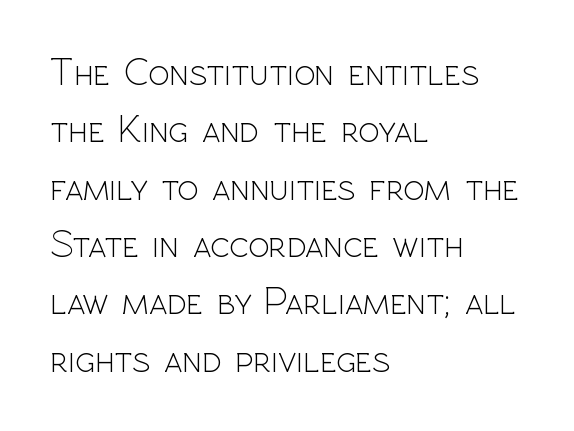
You could not count columns in this text — the font is proportionally spaced. Between one letter and the next there's only the usual sliver of space. Stem width sits at or under what a default text font uses. Vertical spacing — default.
